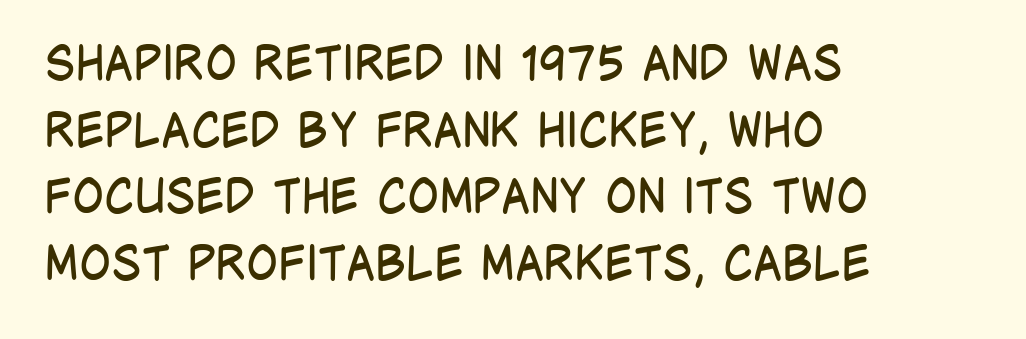
Q: Is the text bold? A: No.
Q: Is the text italic (slanted)? A: No, it is upright.
Q: Is the typeface a serif or a sans-serif typeface? A: Sans-serif.
Q: Is the text underlined? A: No.
Q: How is the paragraph aligned? A: Left-aligned.
Q: Is the spacing between letters normal or unusually wide? A: Normal.
Q: Is the spacing between lines tight, normal or loose? A: Normal.
Q: Width (condensed, normal, or wide)? A: Condensed.
Q: Stroke contrast? A: Low.
Q: x-height? A: Large.
Q: Monospaced? A: No.
